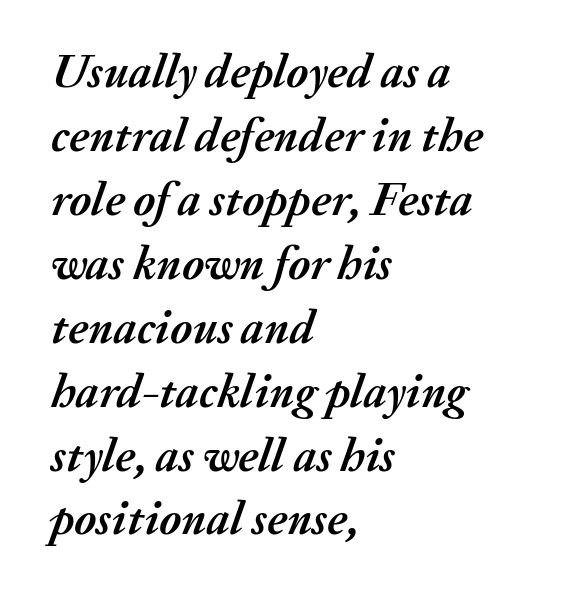
Q: Is the text bold? A: Yes.
Q: Is the text italic (slanted)? A: Yes, it leans right by about 20 degrees.
Q: Is the text underlined? A: No.
Q: How is the paragraph aligned? A: Left-aligned.
Q: Is the spacing between letters normal or unusually wide? A: Normal.
Q: Is the spacing between lines tight, normal or loose? A: Normal.
Q: Width (condensed, normal, or wide)? A: Normal.
Q: Stroke contrast? A: Medium.
Q: x-height? A: Medium.
Q: Monospaced? A: No.
